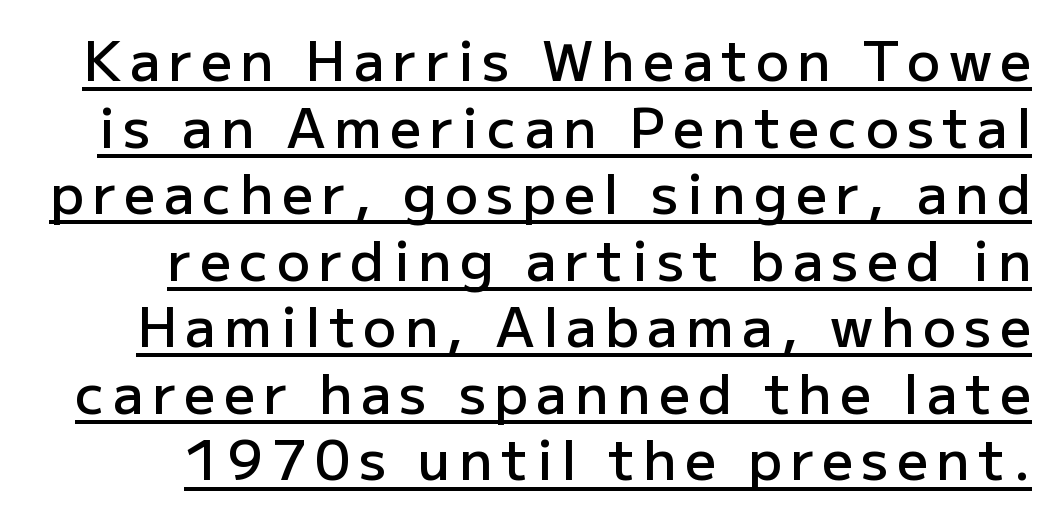
The image shows 55 px semibold sans-serif type, upright; set line spacing 1.21x, underlined; low stroke contrast and a medium x-height.
